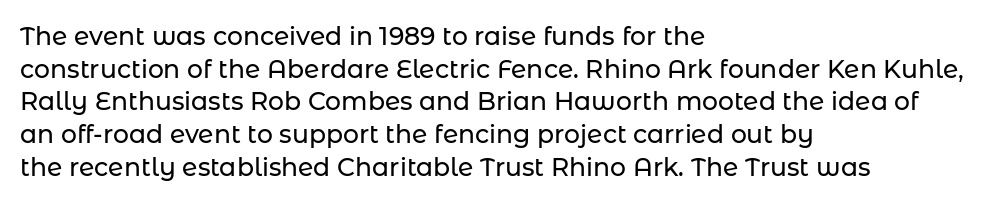
{"italic": "no", "underline": "no", "align": "left", "line_spacing": "normal", "line_spacing_ratio": 1.31, "letter_spacing": "normal", "letter_spacing_em": 0.0, "glyph_px": 25}
